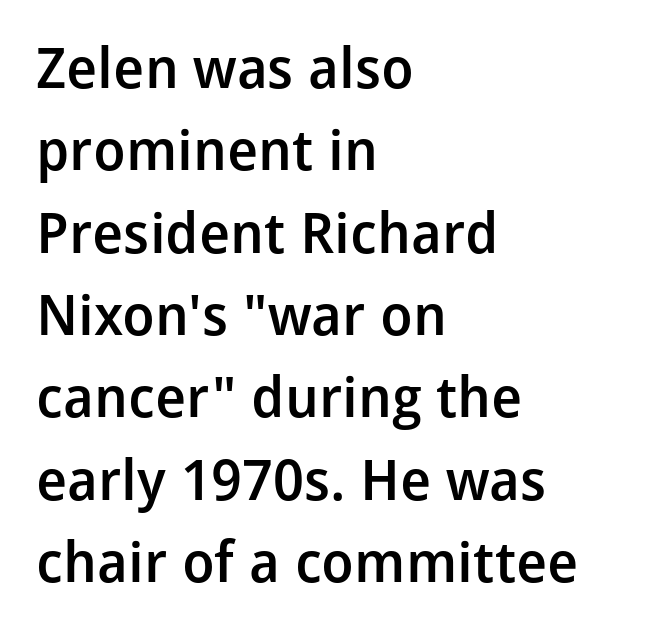
{"serif": "no", "italic": "no", "bold": "semi", "weight": "semibold", "width": "normal", "stroke_contrast": "low", "x_height": "medium", "monospaced": "no", "underline": "no", "align": "left", "line_spacing": "normal", "line_spacing_ratio": 1.47, "letter_spacing": "normal", "letter_spacing_em": 0.0, "glyph_px": 56}
